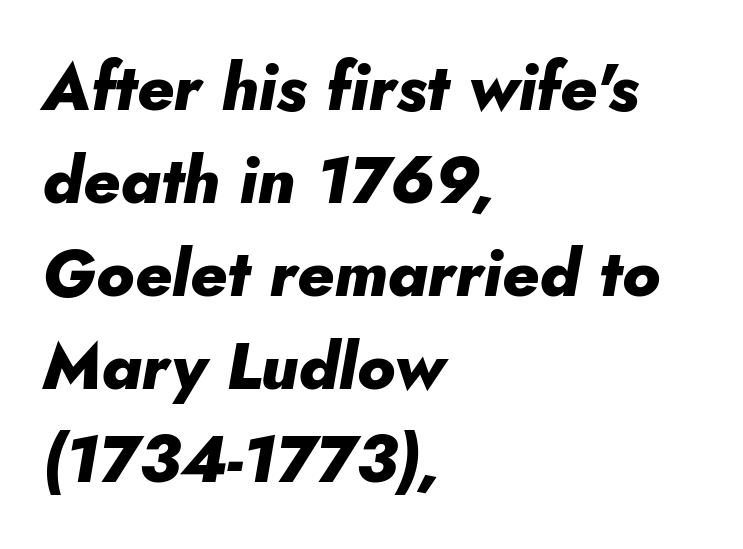
Q: Is the text bold? A: Yes.
Q: Is the text italic (slanted)? A: Yes, it leans right by about 10 degrees.
Q: Is the text underlined? A: No.
Q: How is the paragraph aligned? A: Left-aligned.
Q: Is the spacing between letters normal or unusually wide? A: Normal.
Q: Is the spacing between lines tight, normal or loose? A: Normal.
Q: Width (condensed, normal, or wide)? A: Normal.
Q: Stroke contrast? A: Low.
Q: x-height? A: Small.
Q: Monospaced? A: No.
